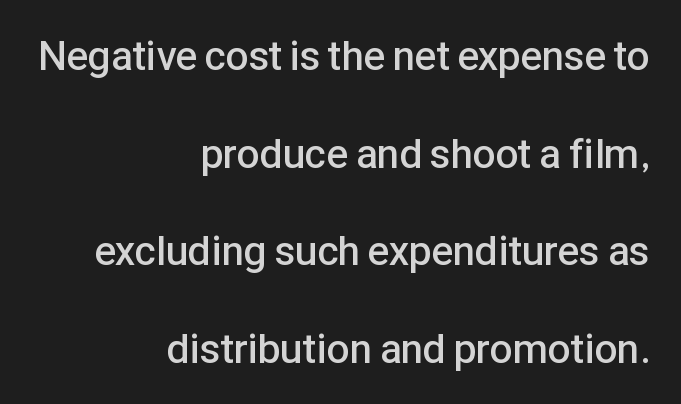
The designer dialed line spacing up above the default. Look at the bottom of the vertical strokes: they stop flat, with no serifs. No italicization has been applied; the sample stays upright. The face used here is rendered with its standard letterfit. Note the varied advance widths — an 'i' is clearly narrower than an 'm'.
